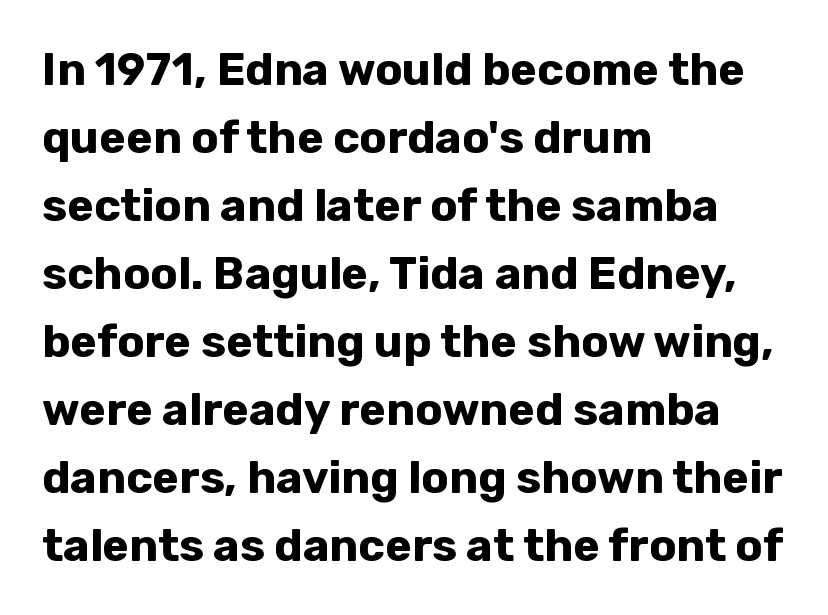
{"serif": "no", "italic": "no", "bold": "yes", "weight": "bold", "width": "normal", "stroke_contrast": "low", "x_height": "medium", "monospaced": "no", "underline": "no", "align": "left", "line_spacing": "normal", "line_spacing_ratio": 1.51, "letter_spacing": "normal", "letter_spacing_em": 0.0, "glyph_px": 45}
